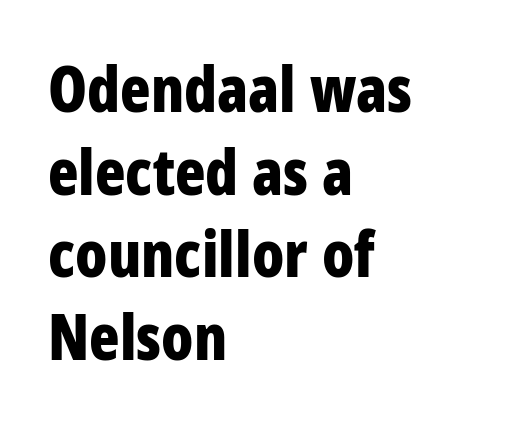
The face used here is proportionally spaced, like ordinary book or web type. Notice how the stems are strictly vertical — no italics here. Short note: letters normally spaced. Check under the words: just untouched page. Quick note: interline space is typical. The glyphs have the mass of a bold cut.
